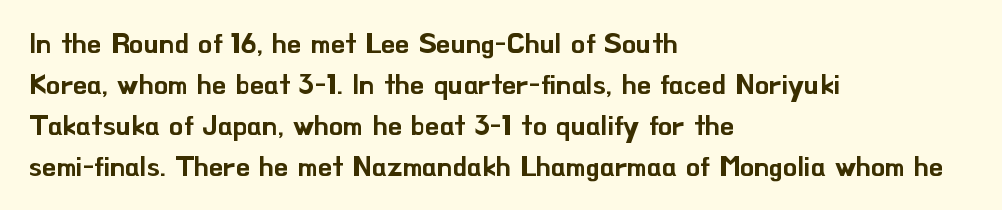
Q: Is the text italic (slanted)? A: No, it is upright.
Q: Is the typeface a serif or a sans-serif typeface? A: Sans-serif.
Q: Is the text underlined? A: No.
Q: How is the paragraph aligned? A: Left-aligned.
Q: Is the spacing between letters normal or unusually wide? A: Normal.
Q: Is the spacing between lines tight, normal or loose? A: Normal.
Q: Width (condensed, normal, or wide)? A: Normal.
Q: Stroke contrast? A: Low.
Q: x-height? A: Small.
Q: Monospaced? A: No.
